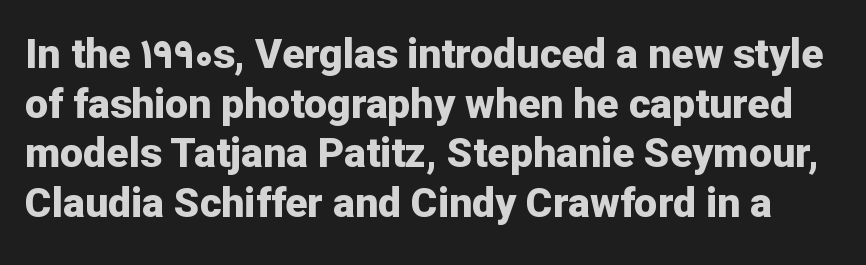
The image shows 41 px bold sans-serif type, upright; set line spacing 1.21x, normal letter spacing, not underlined; low stroke contrast and a medium x-height.
